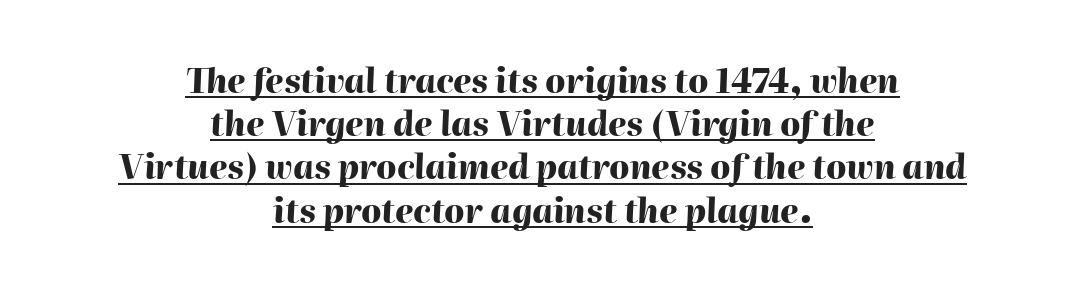
{"italic": "yes", "lean": "right", "slant_degrees": 2, "bold": "yes", "weight": "heavy", "width": "normal", "stroke_contrast": "high", "x_height": "medium", "monospaced": "no", "underline": "yes", "align": "center", "line_spacing": "normal", "line_spacing_ratio": 1.31, "letter_spacing": "normal", "letter_spacing_em": 0.0, "glyph_px": 33}
